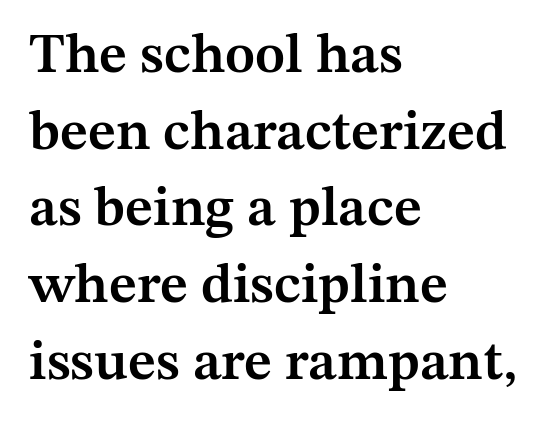
{"serif": "yes", "italic": "no", "bold": "semi", "weight": "semibold", "width": "normal", "stroke_contrast": "medium", "x_height": "medium", "monospaced": "no", "underline": "no", "align": "left", "line_spacing": "normal", "line_spacing_ratio": 1.37, "letter_spacing": "normal", "letter_spacing_em": 0.0, "glyph_px": 56}
